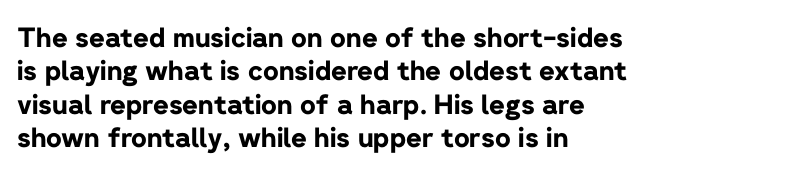
{"italic": "no", "bold": "yes", "underline": "no", "align": "left", "line_spacing_ratio": 1.24, "letter_spacing": "normal", "letter_spacing_em": 0.0, "glyph_px": 27}
